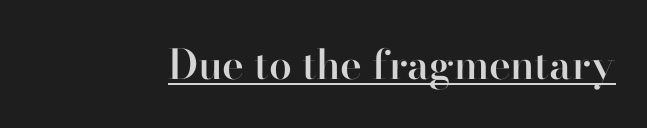
The image shows 41 px semibold serif type, upright; set normal letter spacing, underlined; high stroke contrast and a small x-height.
